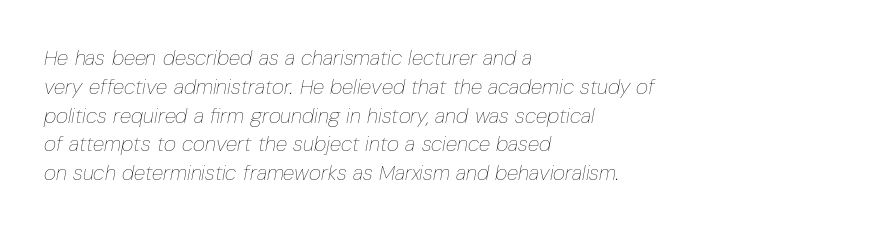
The image shows 21 px text type, italic (leaning right); set left-aligned, normal line spacing (1.37x), normal letter spacing, not underlined.
